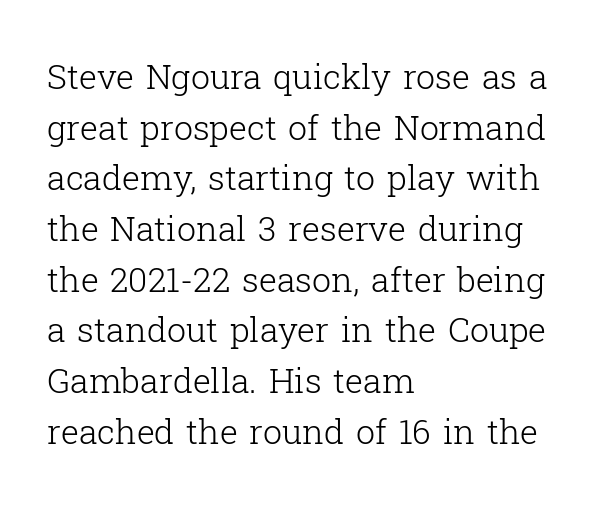
If you drew a ruler down the left edge, every line would touch it. The foot of each line stays bare and open. These lines are rendered in a variable-pitch font. Counters stay open thanks to moderate or lighter strokes. The font family rendered here belongs to the serif group. These lines sit exactly where default settings would place them.
